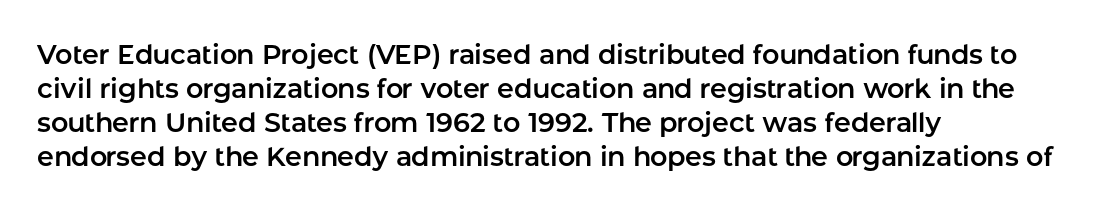
This sample uses plain, unmodified letter spacing. The setting favours the left margin, as ordinary paragraphs usually do. Does the lettering tilt? It doesn't — this is upright. Is there much room between lines? A standard amount, neither cramped nor airy.
